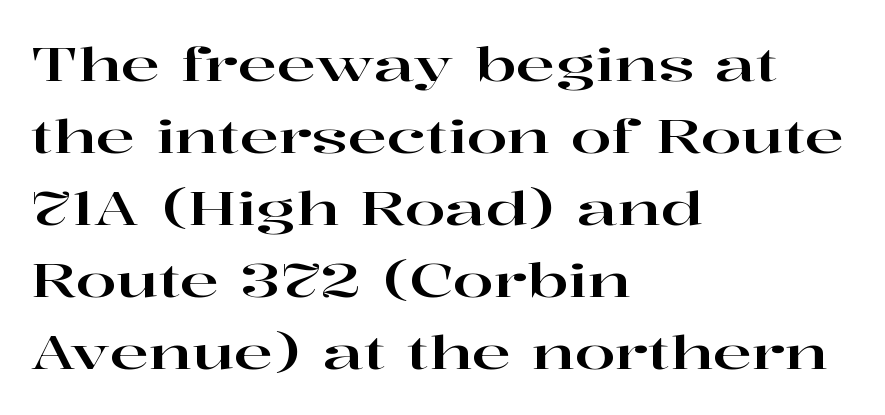
Q: Is the text italic (slanted)? A: No, it is upright.
Q: Is the typeface a serif or a sans-serif typeface? A: Serif.
Q: Is the text underlined? A: No.
Q: How is the paragraph aligned? A: Left-aligned.
Q: Is the spacing between letters normal or unusually wide? A: Normal.
Q: Is the spacing between lines tight, normal or loose? A: Normal.
Q: Width (condensed, normal, or wide)? A: Wide.
Q: Stroke contrast? A: High.
Q: x-height? A: Medium.
Q: Monospaced? A: No.
